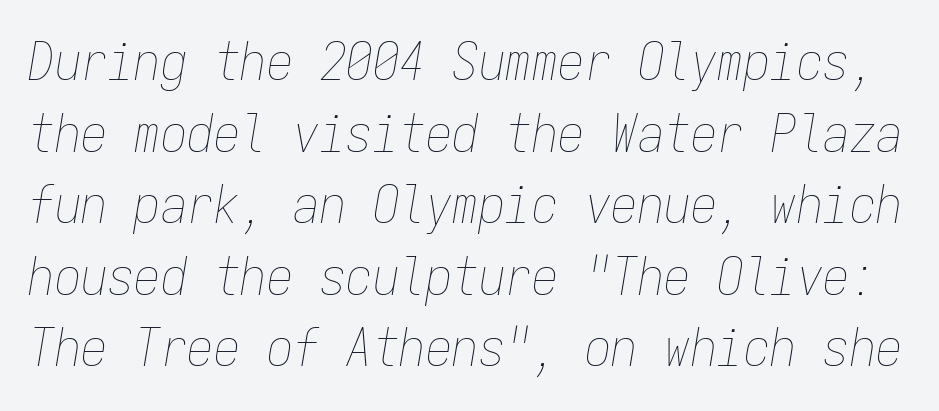
Q: Is the text bold? A: No.
Q: Is the text italic (slanted)? A: Yes, it leans right by about 9 degrees.
Q: Is the text underlined? A: No.
Q: Is the spacing between letters normal or unusually wide? A: Normal.
Q: Is the spacing between lines tight, normal or loose? A: Normal.
Q: Width (condensed, normal, or wide)? A: Condensed.
Q: Stroke contrast? A: Low.
Q: x-height? A: Medium.
Q: Monospaced? A: Yes.
